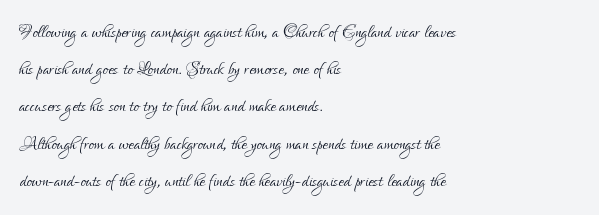
{"bold": "no", "underline": "no", "align": "left", "line_spacing": "normal", "line_spacing_ratio": 1.55, "letter_spacing": "normal", "letter_spacing_em": 0.0, "glyph_px": 24}
